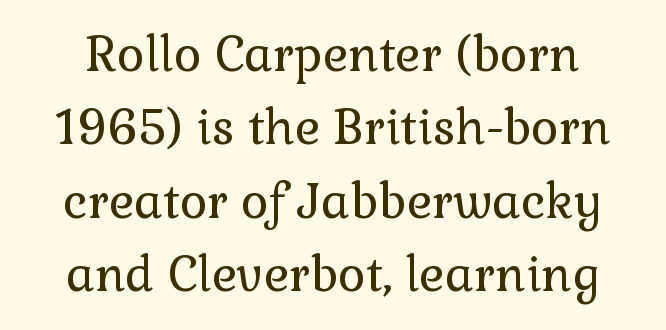
Q: Is the text bold? A: No.
Q: Is the text italic (slanted)? A: No, it is upright.
Q: Is the typeface a serif or a sans-serif typeface? A: Serif.
Q: Is the text underlined? A: No.
Q: Is the spacing between letters normal or unusually wide? A: Normal.
Q: Is the spacing between lines tight, normal or loose? A: Normal.
Q: Width (condensed, normal, or wide)? A: Normal.
Q: Stroke contrast? A: Low.
Q: x-height? A: Medium.
Q: Monospaced? A: No.
